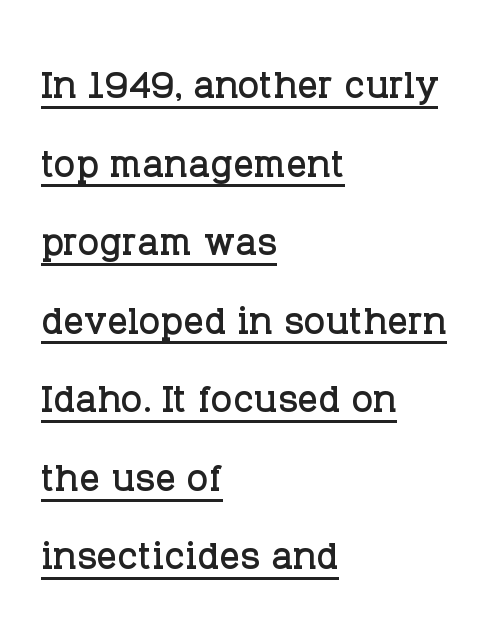
Style check: upright. A serif font was chosen for this passage. A typesetter would call this proportional, since set widths differ per character. In terms of leading, this rendering sits right in the middle. These characters rest on top of a visible drawn line. The rag falls on the right side of this text block.
